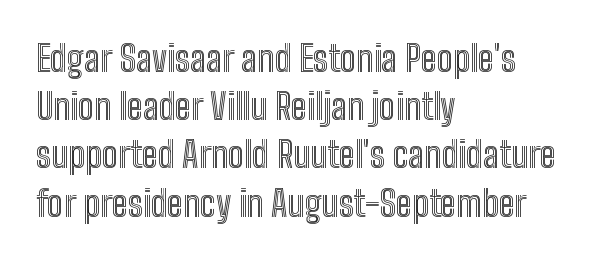
The passage shown is typed in a proportional face where columns would drift. All the whitespace from short lines collects on the right. Compared with typical body copy, the letter spacing here is the same. The string is rendered with underlining switched off. Interline gaps are of average width in this sample.
